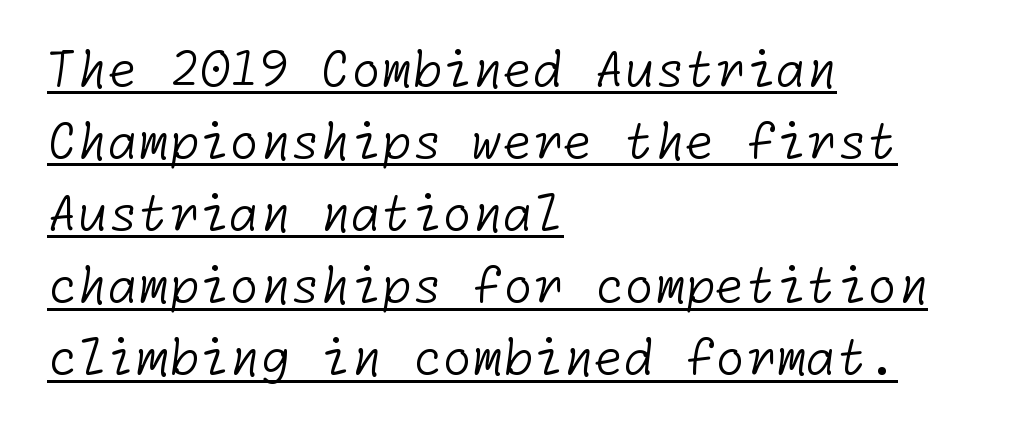
Weight class: somewhere from thin through regular. In designer terms, the underline attribute is active on this setting. A student would call this left alignment; a typographer would say flush left, rag right. Reading down the column, the eye jumps a familiar distance to each next line. The designer went with a sans here, leaving each stem footless.
